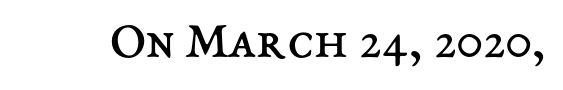
Q: Is the text bold? A: No.
Q: Is the text italic (slanted)? A: No, it is upright.
Q: Is the text underlined? A: No.
Q: Is the spacing between letters normal or unusually wide? A: Normal.
Q: Width (condensed, normal, or wide)? A: Normal.
Q: Stroke contrast? A: Medium.
Q: x-height? A: Medium.
Q: Monospaced? A: No.
